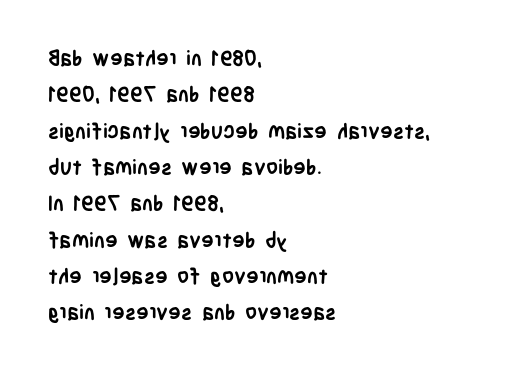
The image shows 21 px bold type, upright; set left-aligned, line spacing 1.73x, normal letter spacing, not underlined.
